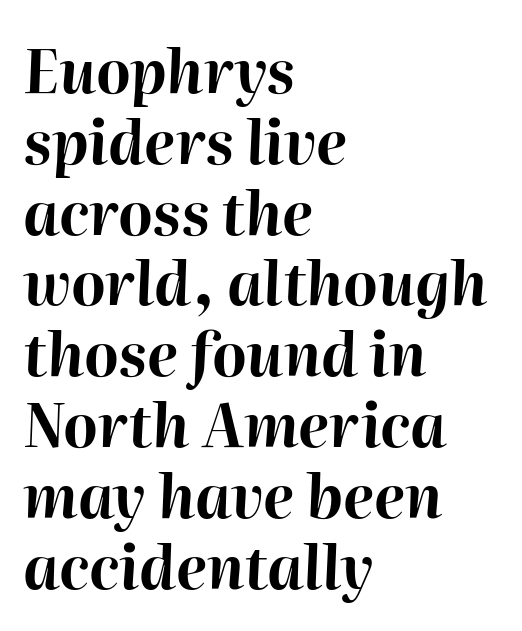
Tracking here is standard; glyphs follow each other at the usual distance. Decoration check: the copy has no underline. This rendering uses left alignment, leaving the right contour irregular. You could not count columns in this text — the font is proportionally spaced. Quick note: italic.
